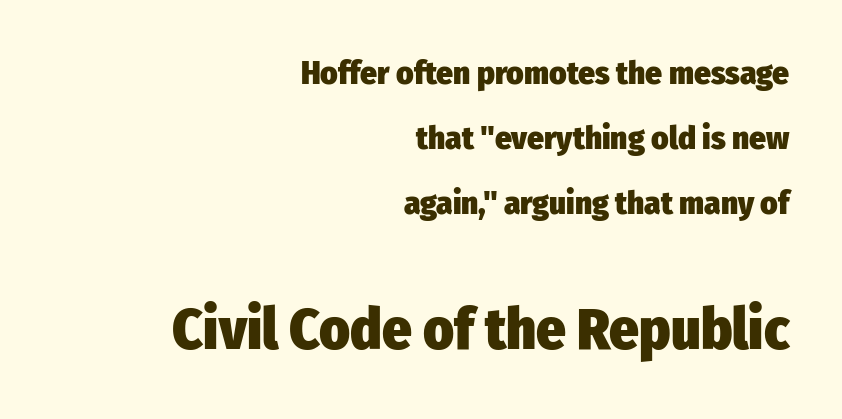
In terms of leading, this rendering errs on the spacious side. Do the letters lean? They stand straight. The letters advance in unequal steps, a hallmark of proportional type. Inter-character spacing is left at the font's built-in metrics. Note: no serifs on the glyphs. Bare-footed words on every line.
